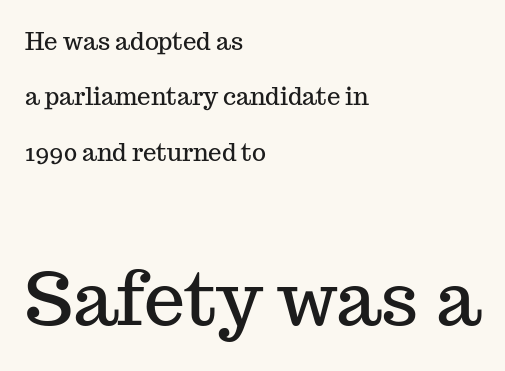
Classification — serif. One glance says open: line gaps are wider than usual. This sample is left-justified, so line endings fall wherever the words run out. A roman cut, with each character standing at attention.
